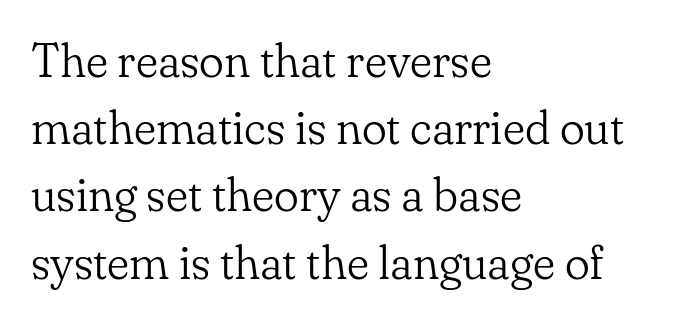
Q: Is the text bold? A: No.
Q: Is the text italic (slanted)? A: No, it is upright.
Q: Is the typeface a serif or a sans-serif typeface? A: Serif.
Q: Is the text underlined? A: No.
Q: How is the paragraph aligned? A: Left-aligned.
Q: Is the spacing between letters normal or unusually wide? A: Normal.
Q: Is the spacing between lines tight, normal or loose? A: Normal.
Q: Width (condensed, normal, or wide)? A: Normal.
Q: Stroke contrast? A: Low.
Q: x-height? A: Small.
Q: Monospaced? A: No.
